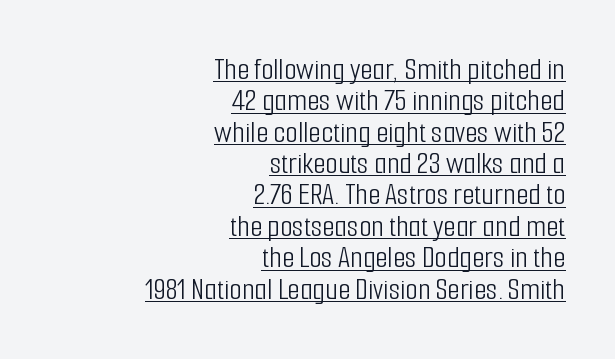
Q: Is the text bold? A: No.
Q: Is the text italic (slanted)? A: No, it is upright.
Q: Is the typeface a serif or a sans-serif typeface? A: Sans-serif.
Q: Is the text underlined? A: Yes.
Q: How is the paragraph aligned? A: Right-aligned.
Q: Is the spacing between letters normal or unusually wide? A: Normal.
Q: Is the spacing between lines tight, normal or loose? A: Tight.
Q: Width (condensed, normal, or wide)? A: Condensed.
Q: Stroke contrast? A: Low.
Q: x-height? A: Medium.
Q: Monospaced? A: No.
